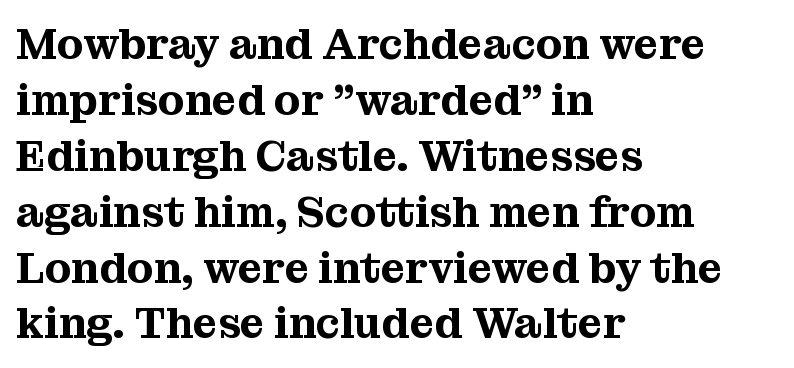
The image shows 43 px serif type, upright; set left-aligned, normal line spacing (1.3x), normal letter spacing, not underlined; medium stroke contrast and a medium x-height.
